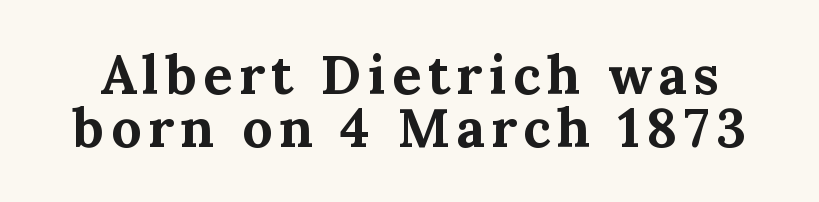
{"serif": "yes", "italic": "no", "bold": "yes", "weight": "bold", "width": "normal", "stroke_contrast": "medium", "x_height": "medium", "monospaced": "no", "underline": "no", "line_spacing": "tight", "line_spacing_ratio": 0.99, "glyph_px": 54}
